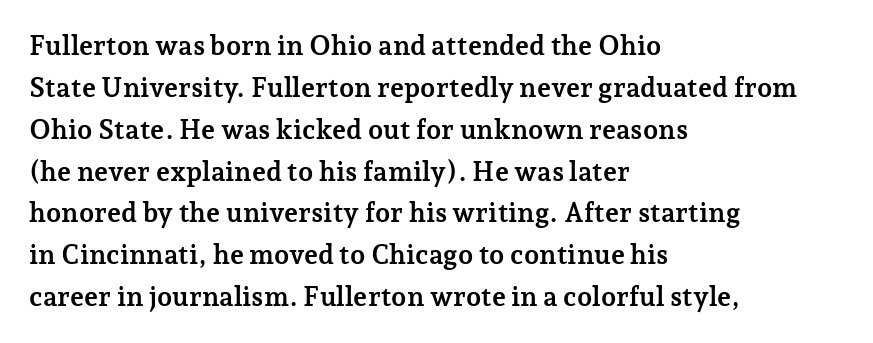
Q: Is the text bold? A: Yes.
Q: Is the text italic (slanted)? A: No, it is upright.
Q: Is the text underlined? A: No.
Q: How is the paragraph aligned? A: Left-aligned.
Q: Is the spacing between letters normal or unusually wide? A: Normal.
Q: Is the spacing between lines tight, normal or loose? A: Normal.
